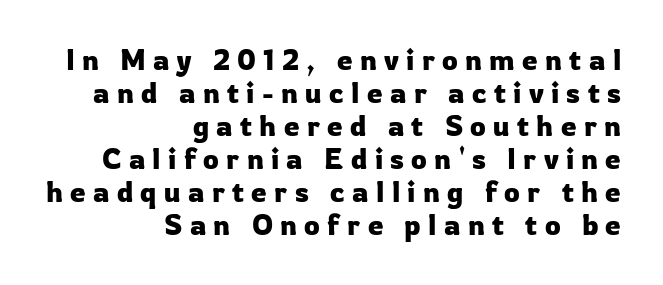
Q: Is the text italic (slanted)? A: No, it is upright.
Q: Is the typeface a serif or a sans-serif typeface? A: Sans-serif.
Q: Is the text underlined? A: No.
Q: How is the paragraph aligned? A: Right-aligned.
Q: Is the spacing between letters normal or unusually wide? A: Unusually wide.
Q: Width (condensed, normal, or wide)? A: Normal.
Q: Stroke contrast? A: Low.
Q: x-height? A: Medium.
Q: Monospaced? A: No.
